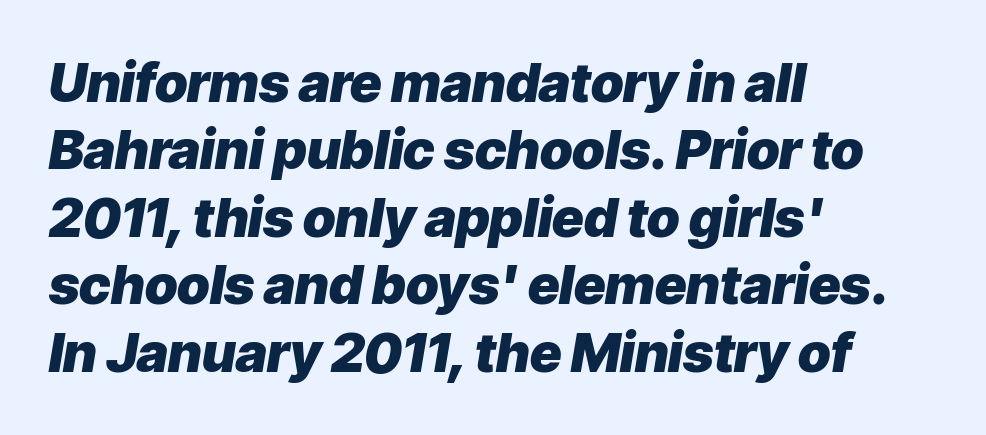
The image shows 54 px heavy type, italic (leaning right); set left-aligned, normal line spacing (1.25x), normal letter spacing, not underlined; low stroke contrast and a medium x-height.
